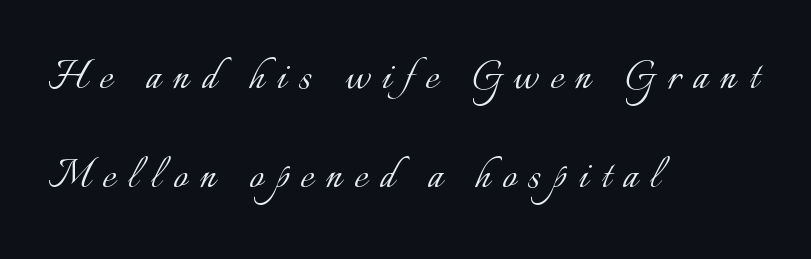
{"bold": "no", "weight": "light", "width": "normal", "stroke_contrast": "low", "x_height": "small", "monospaced": "no", "underline": "no", "align": "left", "line_spacing": "loose", "line_spacing_ratio": 1.99, "letter_spacing": "wide", "letter_spacing_em": 0.25, "glyph_px": 50}
